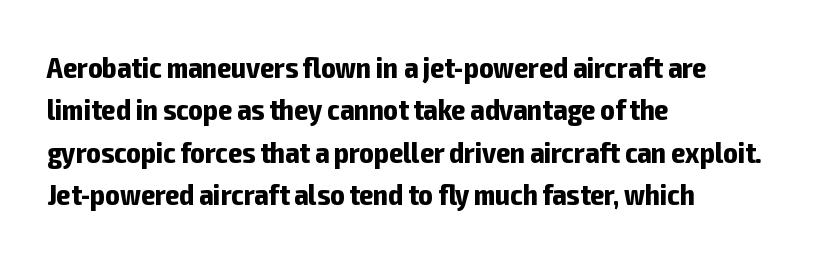
Q: Is the text bold? A: Yes.
Q: Is the text italic (slanted)? A: No, it is upright.
Q: Is the typeface a serif or a sans-serif typeface? A: Sans-serif.
Q: Is the text underlined? A: No.
Q: How is the paragraph aligned? A: Left-aligned.
Q: Is the spacing between letters normal or unusually wide? A: Normal.
Q: Is the spacing between lines tight, normal or loose? A: Normal.
Q: Width (condensed, normal, or wide)? A: Condensed.
Q: Stroke contrast? A: Low.
Q: x-height? A: Medium.
Q: Monospaced? A: No.
